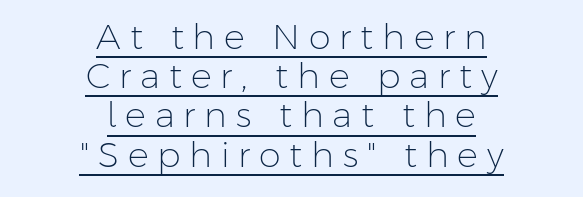
{"serif": "no", "italic": "no", "bold": "no", "weight": "light", "width": "normal", "stroke_contrast": "low", "x_height": "medium", "monospaced": "no", "underline": "yes", "align": "center", "line_spacing": "tight", "line_spacing_ratio": 1.12, "letter_spacing": "wide", "letter_spacing_em": 0.25, "glyph_px": 35}
